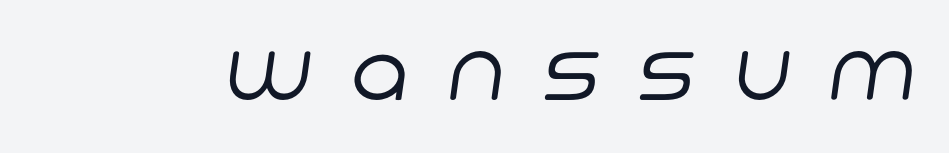
The image shows 78 px regular-weight sans-serif type; set unusually wide letter spacing (+0.5 em), not underlined; low stroke contrast and a large x-height.
